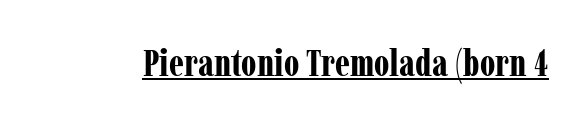
Q: Is the text bold? A: Yes.
Q: Is the text italic (slanted)? A: No, it is upright.
Q: Is the typeface a serif or a sans-serif typeface? A: Serif.
Q: Is the text underlined? A: Yes.
Q: Is the spacing between letters normal or unusually wide? A: Normal.
Q: Width (condensed, normal, or wide)? A: Condensed.
Q: Stroke contrast? A: Low.
Q: x-height? A: Medium.
Q: Monospaced? A: No.
